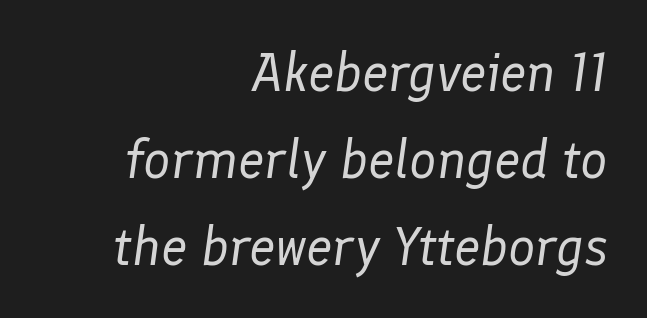
{"italic": "yes", "lean": "right", "slant_degrees": 8, "bold": "no", "weight": "regular", "width": "normal", "stroke_contrast": "low", "x_height": "medium", "monospaced": "no", "underline": "no", "align": "right", "line_spacing": "normal", "line_spacing_ratio": 1.61, "letter_spacing": "normal", "letter_spacing_em": 0.0, "glyph_px": 54}
